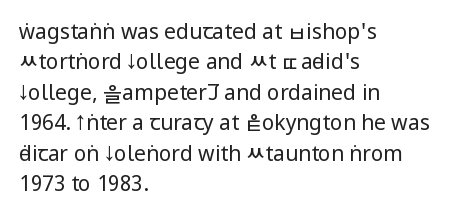
Q: Is the text bold? A: No.
Q: Is the text italic (slanted)? A: No, it is upright.
Q: Is the text underlined? A: No.
Q: How is the paragraph aligned? A: Left-aligned.
Q: Is the spacing between letters normal or unusually wide? A: Normal.
Q: Is the spacing between lines tight, normal or loose? A: Normal.
